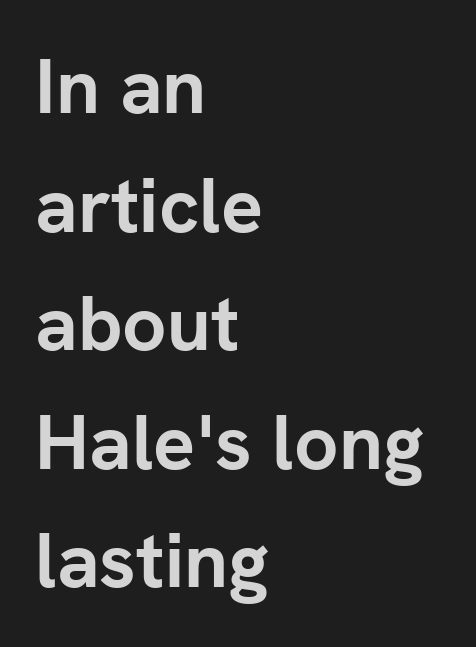
This sample has the flowing, uneven cadence of proportional lettering. Weight: bold. The typeface chosen for these lines omits serifs. This rendering features lettering with no underline. Each line starts at the same left margin while the right side varies.
